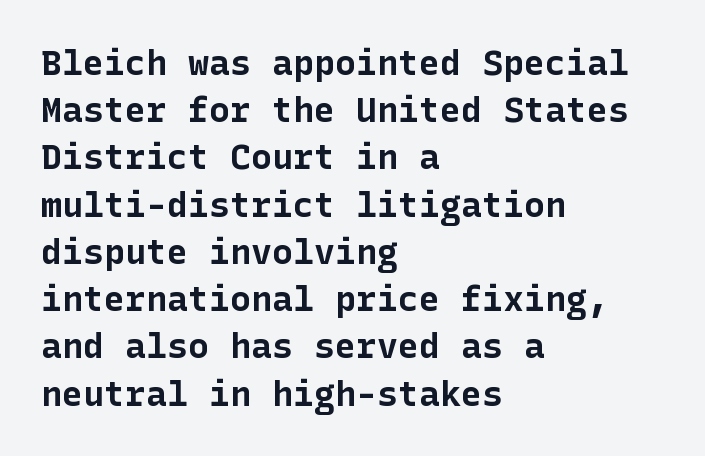
Q: Is the text bold? A: Yes.
Q: Is the text italic (slanted)? A: No, it is upright.
Q: Is the typeface a serif or a sans-serif typeface? A: Sans-serif.
Q: Is the text underlined? A: No.
Q: How is the paragraph aligned? A: Left-aligned.
Q: Is the spacing between letters normal or unusually wide? A: Normal.
Q: Is the spacing between lines tight, normal or loose? A: Normal.
Q: Width (condensed, normal, or wide)? A: Normal.
Q: Stroke contrast? A: Low.
Q: x-height? A: Medium.
